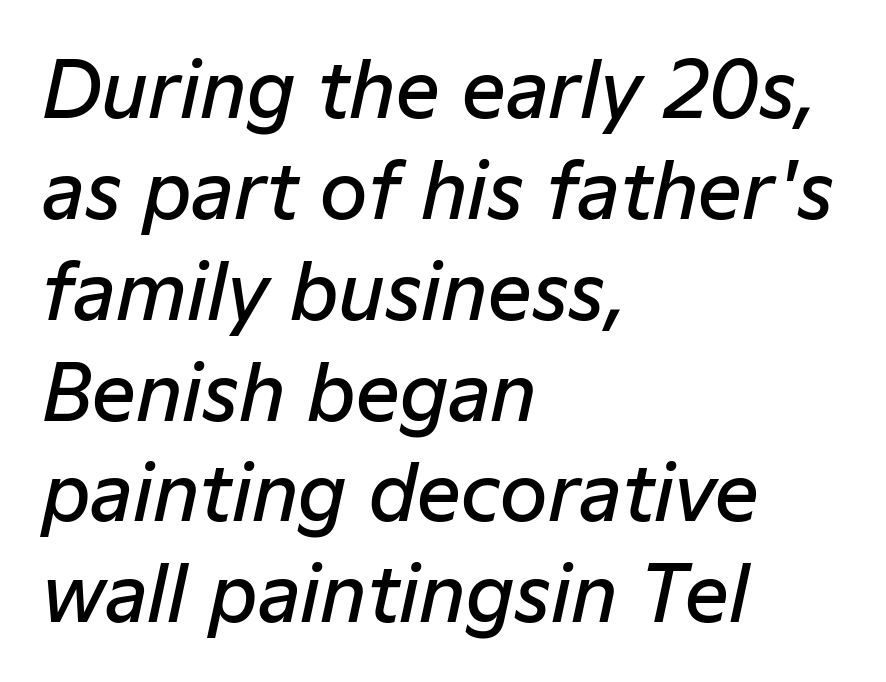
Default kerning and tracking; the words read as compact shapes. Layout note: lines flush left. Descenders hang freely into open space. Evenly set lines give the paragraph a standard silhouette. The face used here is proportionally spaced, like ordinary book or web type.
